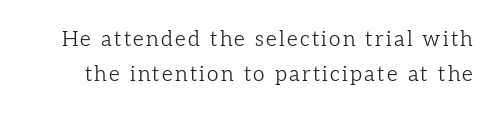
{"italic": "no", "bold": "no", "underline": "no", "line_spacing": "normal", "line_spacing_ratio": 1.66, "glyph_px": 21}
